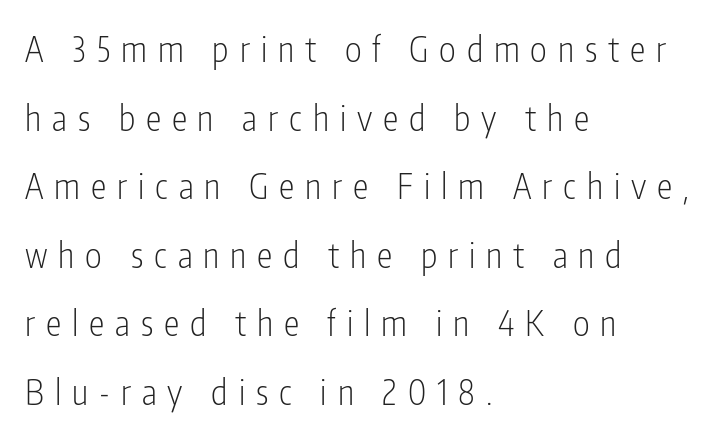
Q: Is the text bold? A: No.
Q: Is the text italic (slanted)? A: No, it is upright.
Q: Is the typeface a serif or a sans-serif typeface? A: Sans-serif.
Q: Is the text underlined? A: No.
Q: How is the paragraph aligned? A: Left-aligned.
Q: Is the spacing between letters normal or unusually wide? A: Unusually wide.
Q: Is the spacing between lines tight, normal or loose? A: Loose.
Q: Width (condensed, normal, or wide)? A: Condensed.
Q: Stroke contrast? A: Low.
Q: x-height? A: Medium.
Q: Monospaced? A: No.
